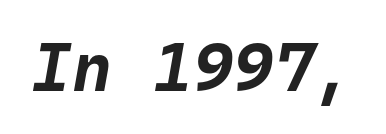
Q: Is the text bold? A: Yes.
Q: Is the text italic (slanted)? A: Yes, it leans right by about 10 degrees.
Q: Is the text underlined? A: No.
Q: Is the spacing between letters normal or unusually wide? A: Normal.
Q: Width (condensed, normal, or wide)? A: Normal.
Q: Stroke contrast? A: Low.
Q: x-height? A: Large.
Q: Monospaced? A: Yes.
